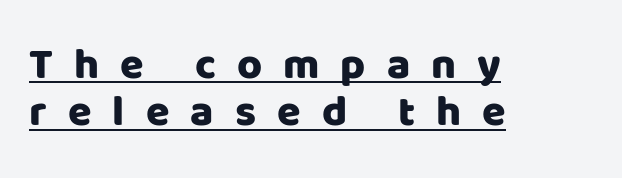
The image shows 43 px sans-serif type, upright; set left-aligned, tight line spacing (1.1x), unusually wide letter spacing (+0.49 em), underlined; low stroke contrast and a large x-height.
